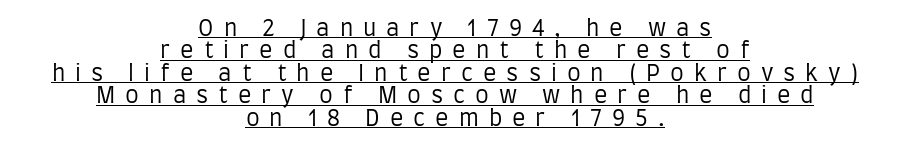
The image shows 22 px text type, upright; set centered, tight line spacing (1.02x), unusually wide letter spacing (+0.45 em), underlined.
